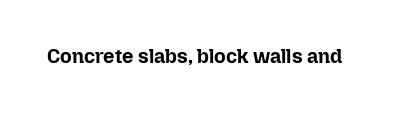
Q: Is the text bold? A: Yes.
Q: Is the text italic (slanted)? A: No, it is upright.
Q: Is the text underlined? A: No.
Q: Is the spacing between letters normal or unusually wide? A: Normal.
